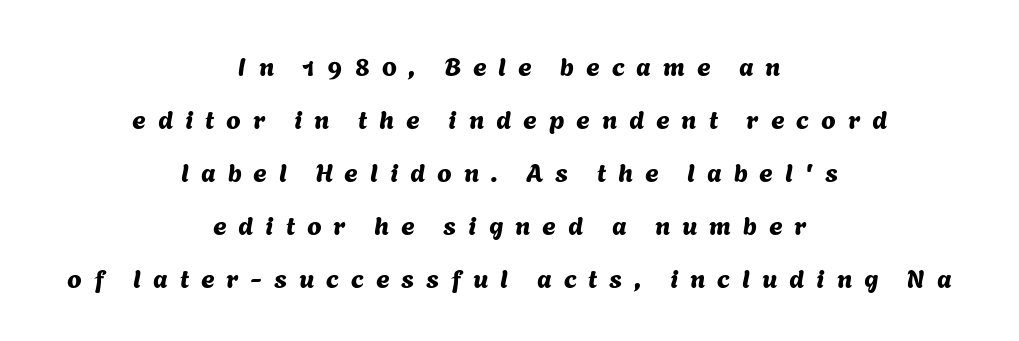
Lines of text with bare space underneath. A typesetter would call this heavily tracked-out type. If you measured baseline to baseline, you'd find a long distance. If you folded the block vertically in half, each line would mirror itself in length.
